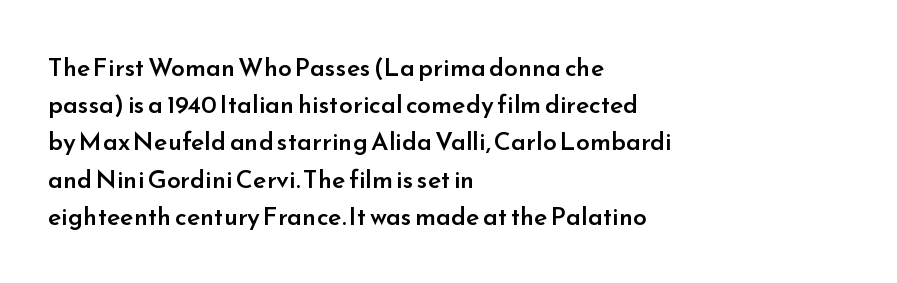
Normally led — the rows are evenly, conventionally spaced. Strokes here are thickened, but only to semibold level. Tracking value appears to be zero — textbook default spacing. A roman cut, with each character standing at attention. Teacher's note: observe the even left margin — that is flush-left alignment.
